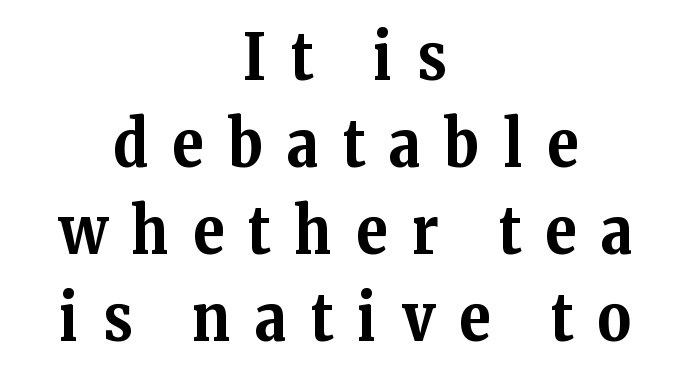
Q: Is the text bold? A: Yes.
Q: Is the text italic (slanted)? A: No, it is upright.
Q: Is the typeface a serif or a sans-serif typeface? A: Serif.
Q: Is the text underlined? A: No.
Q: How is the paragraph aligned? A: Centered.
Q: Is the spacing between letters normal or unusually wide? A: Unusually wide.
Q: Is the spacing between lines tight, normal or loose? A: Normal.
Q: Width (condensed, normal, or wide)? A: Normal.
Q: Stroke contrast? A: Medium.
Q: x-height? A: Medium.
Q: Monospaced? A: No.
